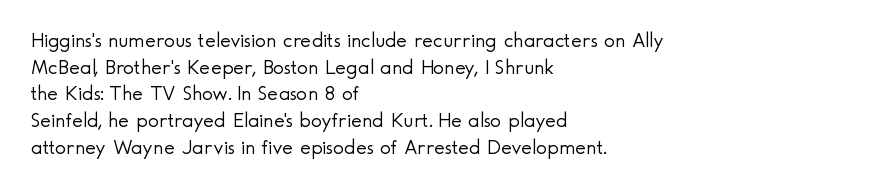
The image shows 21 px text type, upright; set left-aligned, normal line spacing (1.27x), normal letter spacing, not underlined.
